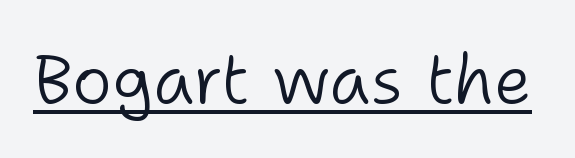
{"serif": "no", "italic": "no", "bold": "no", "weight": "light", "width": "normal", "stroke_contrast": "low", "x_height": "medium", "monospaced": "no", "underline": "yes", "letter_spacing": "normal", "letter_spacing_em": 0.0, "glyph_px": 68}
